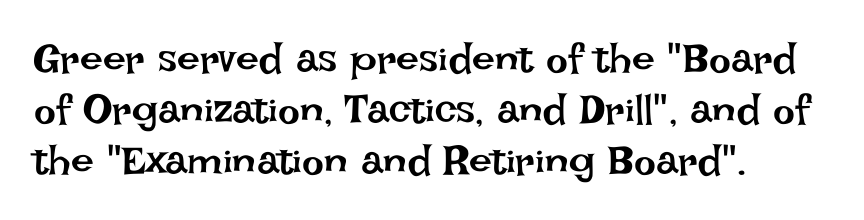
The image shows 41 px regular-weight type, upright; set left-aligned, normal line spacing (1.25x), normal letter spacing, not underlined; low stroke contrast and a large x-height.
